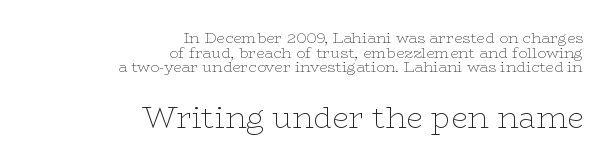
Layout note: lines flush right. Style check: upright. The letterforms sit shoulder to shoulder at normal distance. Line spacing here is tight. These lines are rendered in a variable-pitch font. Classification — serif.
